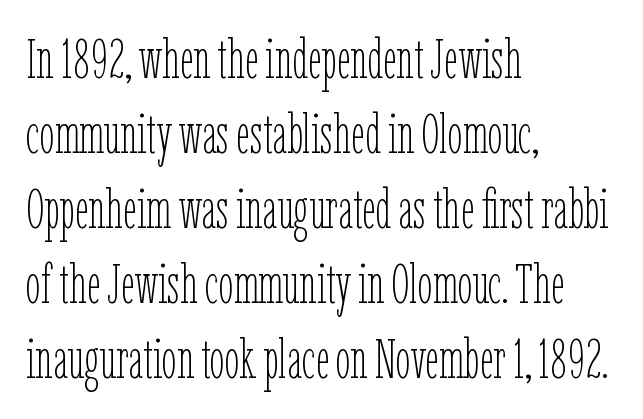
A classic flush-left, rag-right setting is used for this passage. Does extra space separate the letters? No, they use regular spacing. The area under the type is left untouched. The rendering uses a moderate line-height, typical for paragraphs. A typesetter would call this proportional, since set widths differ per character. The typesetting does not lean heavy: it is not bold.
